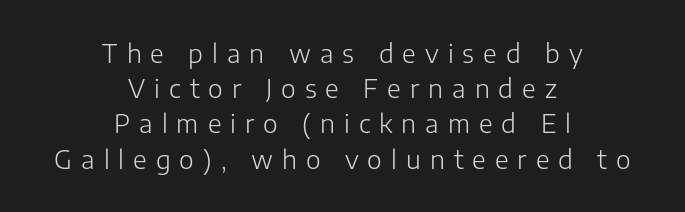
The image shows 25 px text type, upright; set centered, normal line spacing (1.41x), unusually wide letter spacing (+0.36 em), not underlined.
